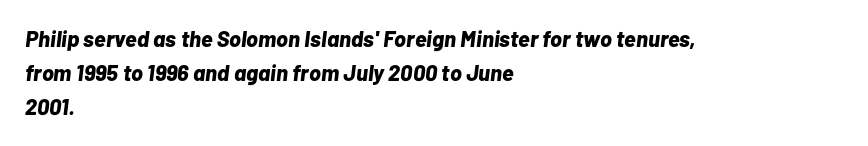
The image shows 22 px bold type, italic (leaning right); set left-aligned, normal line spacing (1.55x), normal letter spacing, not underlined.
